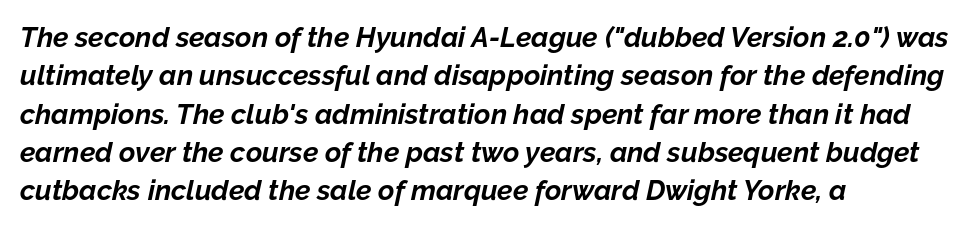
{"italic": "yes", "lean": "right", "slant_degrees": 12, "bold": "yes", "weight": "bold", "width": "normal", "stroke_contrast": "low", "x_height": "medium", "monospaced": "no", "underline": "no", "align": "left", "line_spacing": "normal", "line_spacing_ratio": 1.37, "letter_spacing": "normal", "letter_spacing_em": 0.0, "glyph_px": 28}
